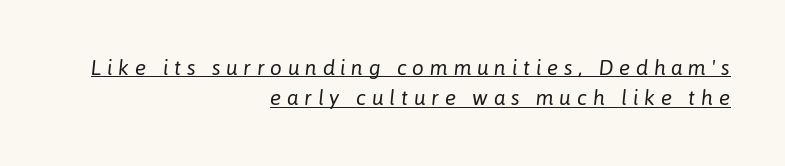
Short and long lines alike share a common ending point at right. Stems and bowls with no extra thickness — not bold. Students, observe: this is what conventionally led text looks like. The passage shown is underscored from start to finish.
